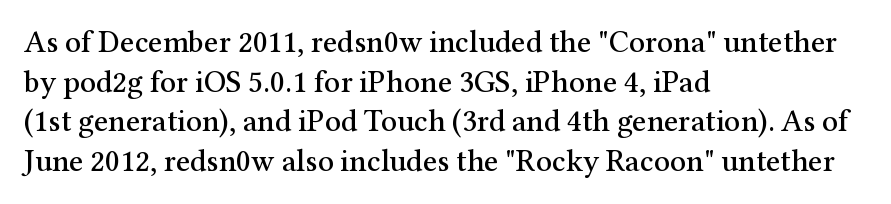
{"serif": "yes", "italic": "no", "width": "normal", "stroke_contrast": "medium", "x_height": "medium", "monospaced": "no", "underline": "no", "align": "left", "line_spacing": "normal", "line_spacing_ratio": 1.28, "letter_spacing": "normal", "letter_spacing_em": 0.0, "glyph_px": 31}
